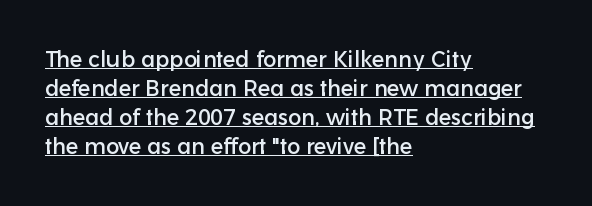
{"italic": "no", "underline": "yes", "align": "left", "line_spacing": "normal", "line_spacing_ratio": 1.32, "letter_spacing": "normal", "letter_spacing_em": 0.0, "glyph_px": 22}
